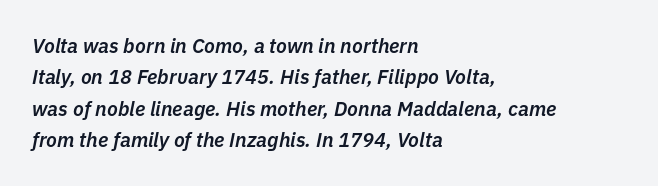
The image shows 20 px text type, italic (leaning right); set left-aligned, normal line spacing (1.57x), normal letter spacing, not underlined.
